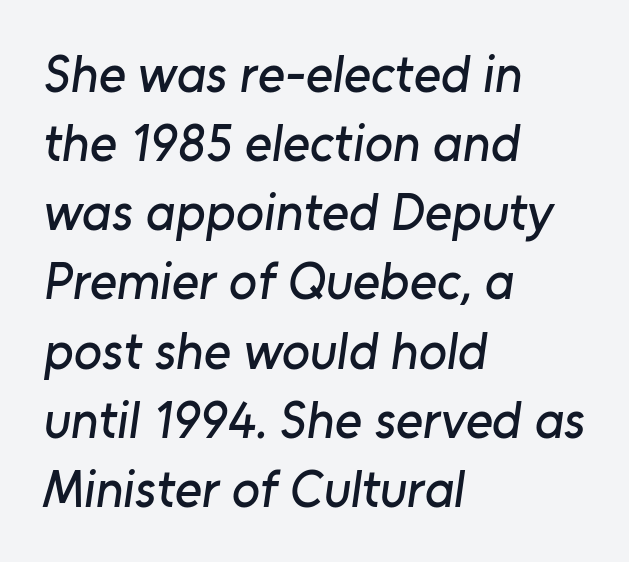
Q: Is the typeface a serif or a sans-serif typeface? A: Sans-serif.
Q: Is the text underlined? A: No.
Q: How is the paragraph aligned? A: Left-aligned.
Q: Is the spacing between letters normal or unusually wide? A: Normal.
Q: Is the spacing between lines tight, normal or loose? A: Normal.
Q: Width (condensed, normal, or wide)? A: Normal.
Q: Stroke contrast? A: Low.
Q: x-height? A: Medium.
Q: Monospaced? A: No.
